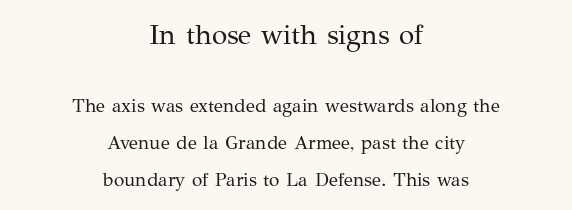
Q: Is the text bold? A: No.
Q: Is the text italic (slanted)? A: No, it is upright.
Q: Is the typeface a serif or a sans-serif typeface? A: Serif.
Q: Is the text underlined? A: No.
Q: How is the paragraph aligned? A: Centered.
Q: Is the spacing between letters normal or unusually wide? A: Normal.
Q: Is the spacing between lines tight, normal or loose? A: Loose.
Q: Which block of text is set in a larger size, the first (top) or the second (bottom)? A: The first (top) one.
Q: Width (condensed, normal, or wide)? A: Normal.
Q: Stroke contrast? A: Medium.
Q: x-height? A: Medium.
Q: Monospaced? A: No.
